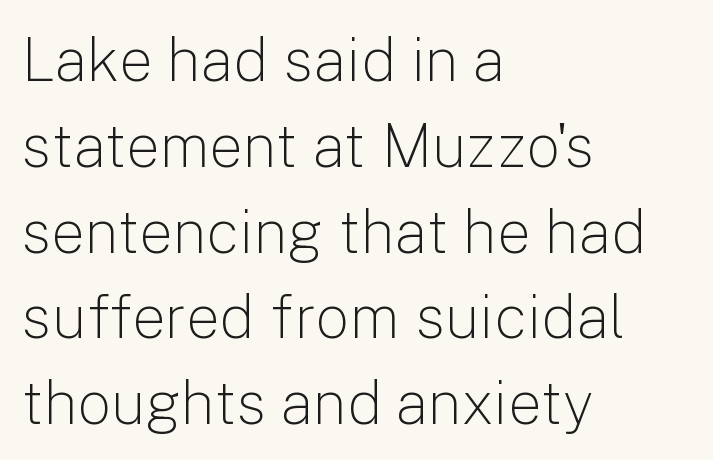
The strokes are not fattened; the text isn't bold. Proportional: the letters do not fall into vertical columns. Words float on clear page, feet unadorned. If you measured baseline to baseline, you'd find a middling distance. Short note: letters normally spaced. Ordinary non-slanted type is in use.
